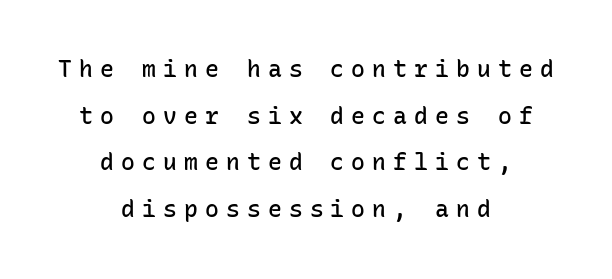
The image shows 23 px text type, upright; set centered, loose line spacing (2.03x), unusually wide letter spacing (+0.31 em), not underlined.
